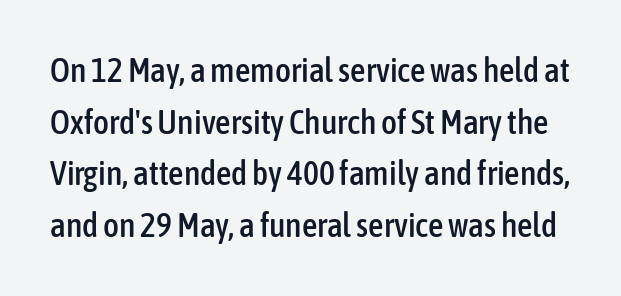
Think of a printed novel: that variable character pitch is what you see here. The baseline area is clear. A roman cut, with each character standing at attention. Does the type have serifs? No, each stem ends abruptly. Spacing between characters is what you'd get straight out of the box.
